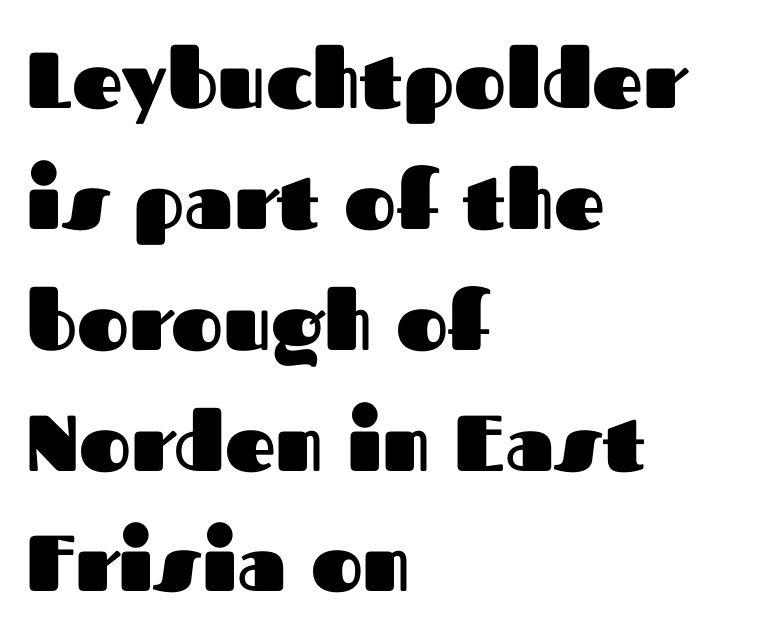
{"serif": "no", "italic": "no", "bold": "yes", "weight": "heavy", "width": "normal", "stroke_contrast": "medium", "x_height": "medium", "monospaced": "no", "underline": "no", "align": "left", "line_spacing": "normal", "line_spacing_ratio": 1.53, "letter_spacing": "normal", "letter_spacing_em": 0.0, "glyph_px": 79}
